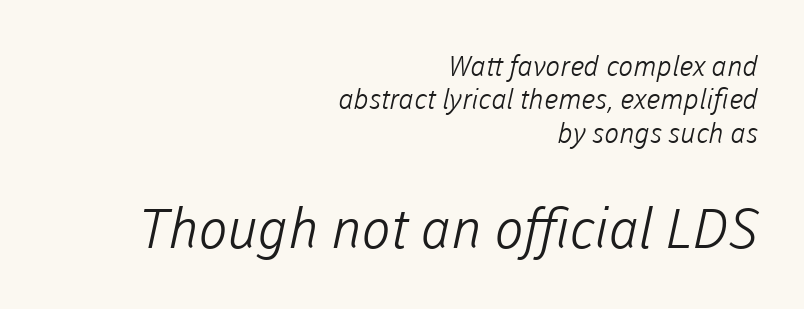
Q: Is the text bold? A: No.
Q: Is the typeface a serif or a sans-serif typeface? A: Sans-serif.
Q: Is the text underlined? A: No.
Q: How is the paragraph aligned? A: Right-aligned.
Q: Is the spacing between letters normal or unusually wide? A: Normal.
Q: Which block of text is set in a larger size, the first (top) or the second (bottom)? A: The second (bottom) one.
Q: Width (condensed, normal, or wide)? A: Normal.
Q: Stroke contrast? A: Low.
Q: x-height? A: Medium.
Q: Monospaced? A: No.
